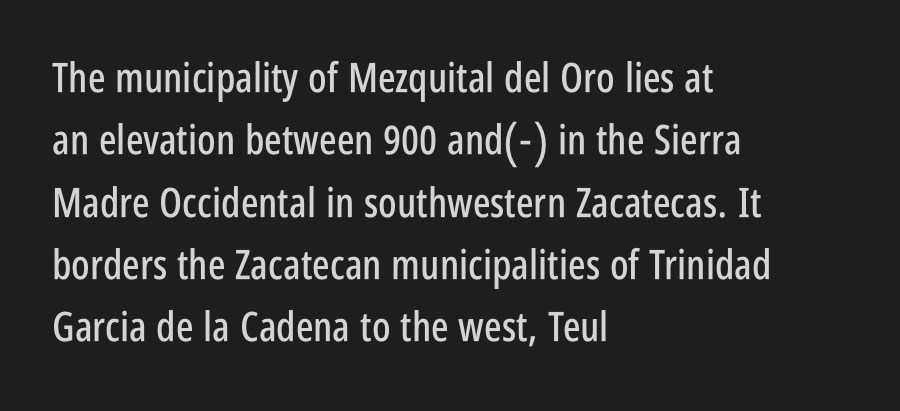
Q: Is the text italic (slanted)? A: No, it is upright.
Q: Is the typeface a serif or a sans-serif typeface? A: Sans-serif.
Q: Is the text underlined? A: No.
Q: How is the paragraph aligned? A: Left-aligned.
Q: Is the spacing between letters normal or unusually wide? A: Normal.
Q: Is the spacing between lines tight, normal or loose? A: Normal.
Q: Width (condensed, normal, or wide)? A: Condensed.
Q: Stroke contrast? A: Low.
Q: x-height? A: Large.
Q: Monospaced? A: No.
